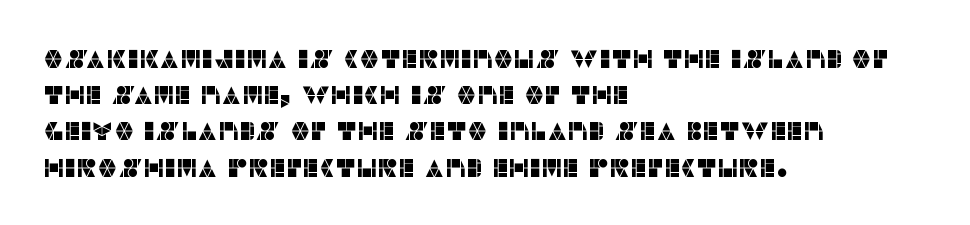
The image shows 25 px text type, upright; set left-aligned, normal line spacing (1.45x), normal letter spacing, not underlined.
